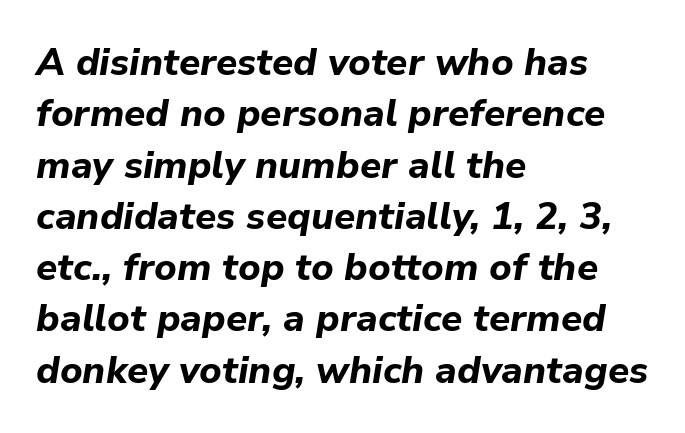
The text carries the slant typical of an italic or oblique font. The rag falls on the right side of this text block. The letterforms sit shoulder to shoulder at normal distance. The strip under each line holds only bare page. The rendering uses a moderate line-height, typical for paragraphs. The letters are bold, with thick, heavy strokes.
